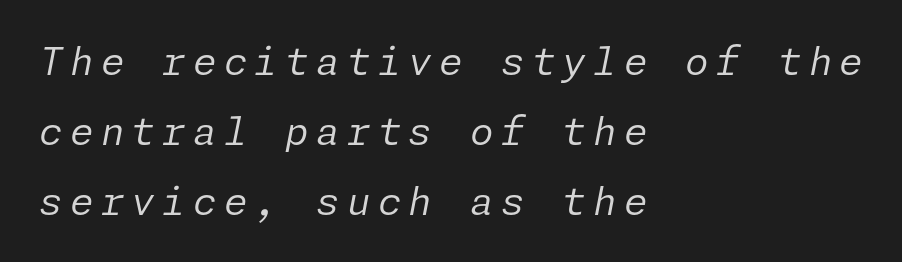
Q: Is the text bold? A: No.
Q: Is the text italic (slanted)? A: Yes, it leans right by about 11 degrees.
Q: Is the text underlined? A: No.
Q: How is the paragraph aligned? A: Left-aligned.
Q: Width (condensed, normal, or wide)? A: Normal.
Q: Stroke contrast? A: Low.
Q: x-height? A: Medium.
